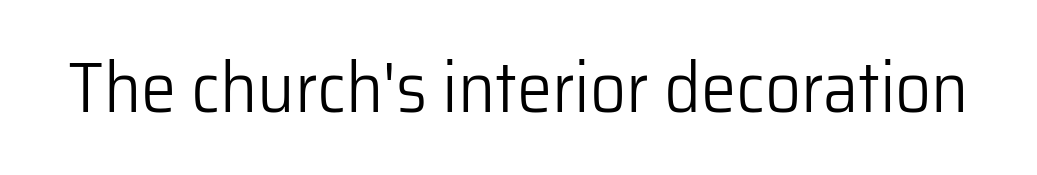
Tall strokes in this sample are plumb rather than angled. Standard letterfit; no display-style spreading of the glyphs. This sample has the flowing, uneven cadence of proportional lettering. Words float on clear page, feet unadorned. Nothing heavy about these letters — not bold at all. Check where the strokes stop: nothing finishes them off — pure sans.
